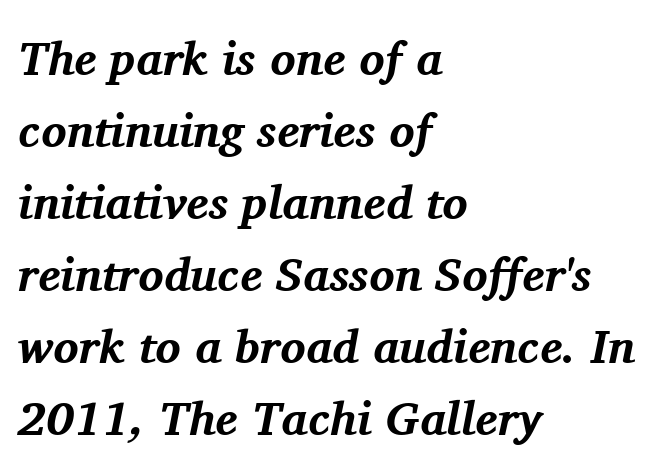
{"serif": "yes", "italic": "yes", "lean": "right", "slant_degrees": 11, "bold": "yes", "weight": "bold", "width": "normal", "stroke_contrast": "medium", "x_height": "medium", "monospaced": "no", "underline": "no", "align": "left", "line_spacing": "normal", "line_spacing_ratio": 1.53, "letter_spacing": "normal", "letter_spacing_em": 0.0, "glyph_px": 47}
